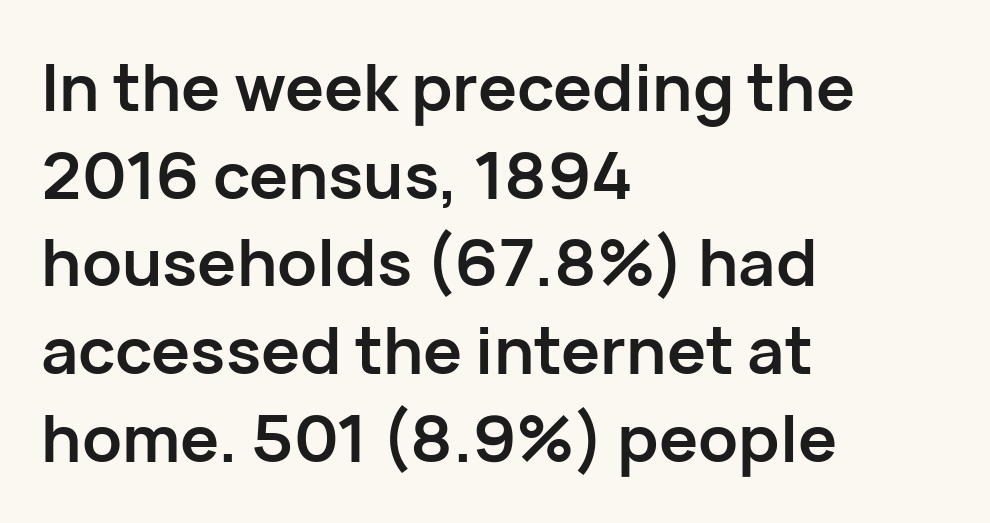
Q: Is the text bold? A: Yes.
Q: Is the text italic (slanted)? A: No, it is upright.
Q: Is the typeface a serif or a sans-serif typeface? A: Sans-serif.
Q: Is the text underlined? A: No.
Q: How is the paragraph aligned? A: Left-aligned.
Q: Is the spacing between letters normal or unusually wide? A: Normal.
Q: Is the spacing between lines tight, normal or loose? A: Normal.
Q: Width (condensed, normal, or wide)? A: Normal.
Q: Stroke contrast? A: Low.
Q: x-height? A: Medium.
Q: Monospaced? A: No.
